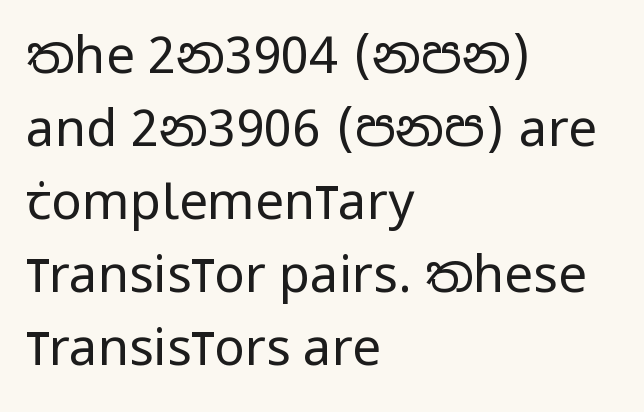
The image shows 51 px regular-weight, condensed sans-serif type, upright; set left-aligned, normal line spacing (1.43x), normal letter spacing, not underlined; low stroke contrast and a large x-height.
